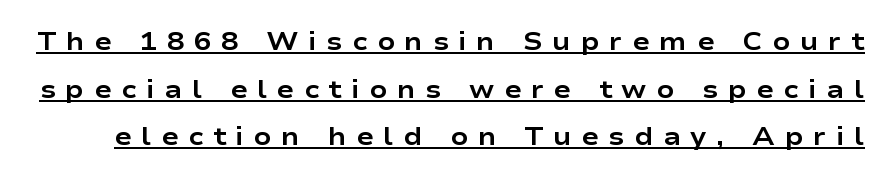
{"italic": "no", "bold": "yes", "underline": "yes", "line_spacing_ratio": 1.83, "letter_spacing": "wide", "letter_spacing_em": 0.37, "glyph_px": 26}
